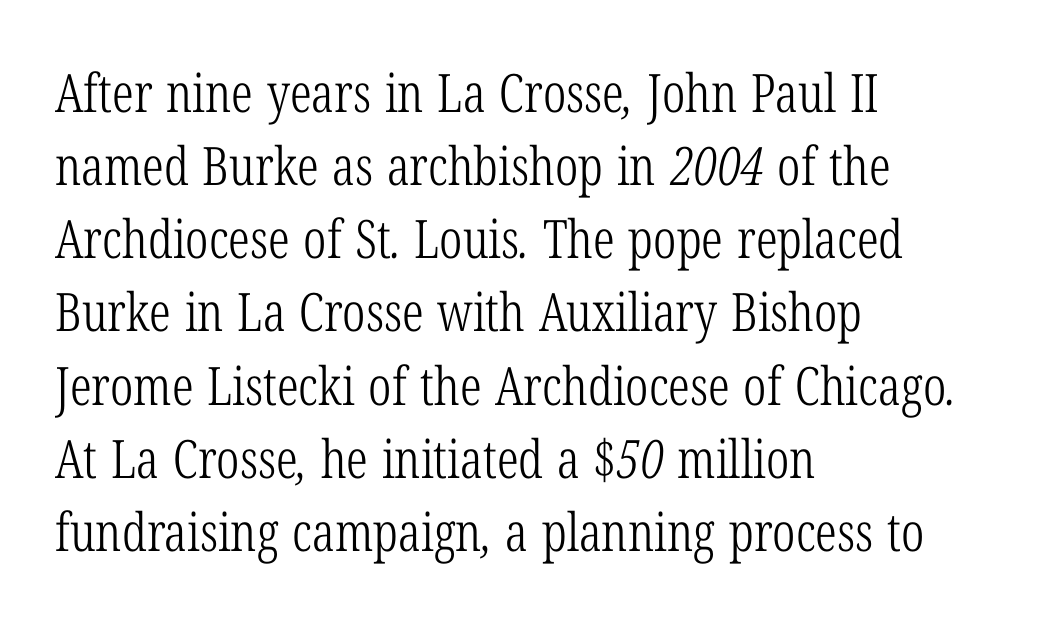
Varying glyph widths throughout — classic text-font behaviour. The leading is moderate, giving the passage an even texture. Weight: not bold — regular or lighter. Spacing between characters is what you'd get straight out of the box.
